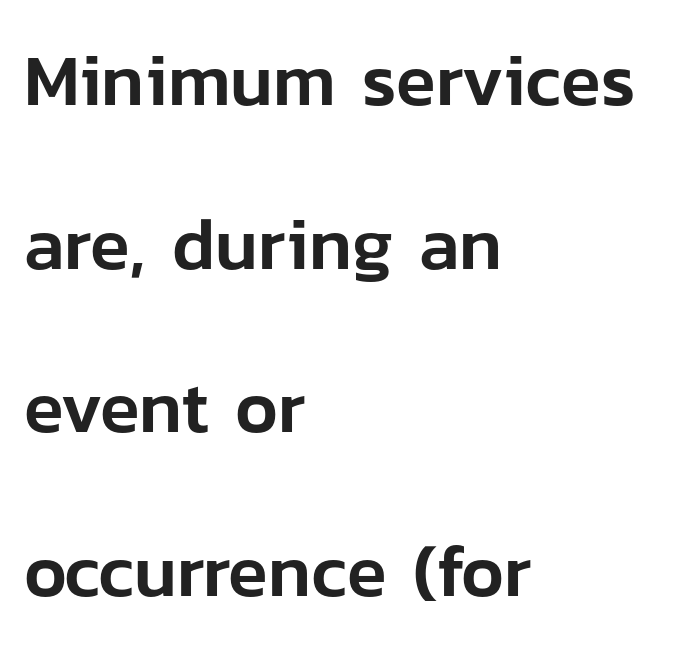
Anything drawn beneath the words? Only blank space. Teacher's note: observe the even left margin — that is flush-left alignment. The letters advance in unequal steps, a hallmark of proportional type. The tracking reads as untouched default to a designer's eye. This is sans-serif lettering, the kind often seen on screens and signage. Is there any slant? The stems are plumb.
